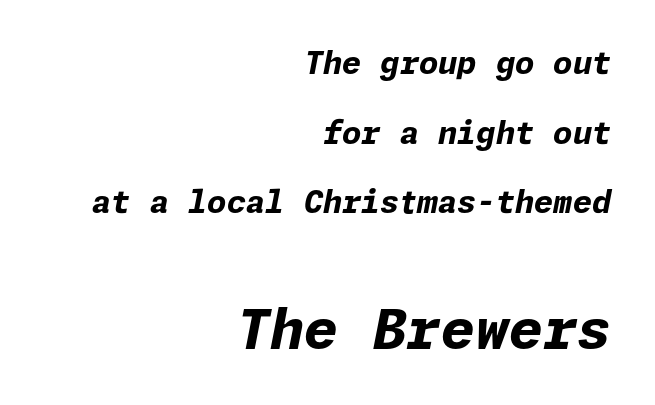
Q: Is the text bold? A: Yes.
Q: Is the text italic (slanted)? A: Yes, it leans right by about 11 degrees.
Q: Is the text underlined? A: No.
Q: How is the paragraph aligned? A: Right-aligned.
Q: Is the spacing between letters normal or unusually wide? A: Normal.
Q: Is the spacing between lines tight, normal or loose? A: Loose.
Q: Which block of text is set in a larger size, the first (top) or the second (bottom)? A: The second (bottom) one.
Q: Width (condensed, normal, or wide)? A: Normal.
Q: Stroke contrast? A: Low.
Q: x-height? A: Medium.
